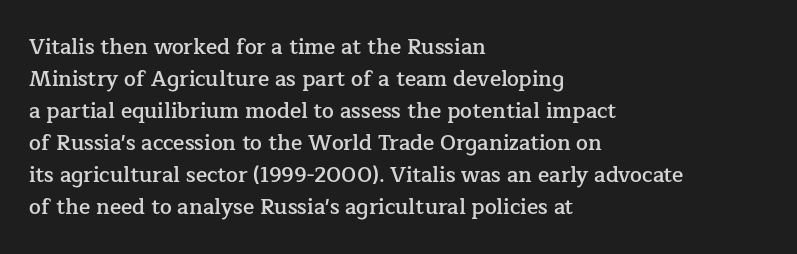
{"italic": "no", "bold": "semi", "underline": "no", "align": "left", "line_spacing": "normal", "line_spacing_ratio": 1.52, "letter_spacing": "normal", "letter_spacing_em": 0.0, "glyph_px": 21}
